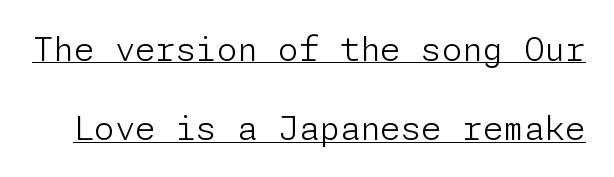
Q: Is the text bold? A: No.
Q: Is the text italic (slanted)? A: No, it is upright.
Q: Is the typeface a serif or a sans-serif typeface? A: Sans-serif.
Q: Is the text underlined? A: Yes.
Q: Is the spacing between letters normal or unusually wide? A: Normal.
Q: Is the spacing between lines tight, normal or loose? A: Loose.
Q: Width (condensed, normal, or wide)? A: Normal.
Q: Stroke contrast? A: Low.
Q: x-height? A: Medium.
